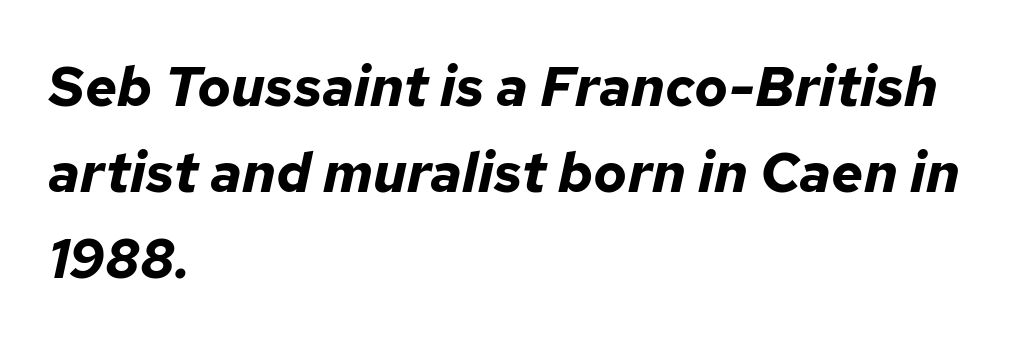
{"italic": "yes", "lean": "right", "slant_degrees": 12, "bold": "yes", "weight": "bold", "width": "normal", "stroke_contrast": "low", "x_height": "medium", "monospaced": "no", "underline": "no", "align": "left", "line_spacing": "normal", "line_spacing_ratio": 1.54, "letter_spacing": "normal", "letter_spacing_em": 0.0, "glyph_px": 56}
